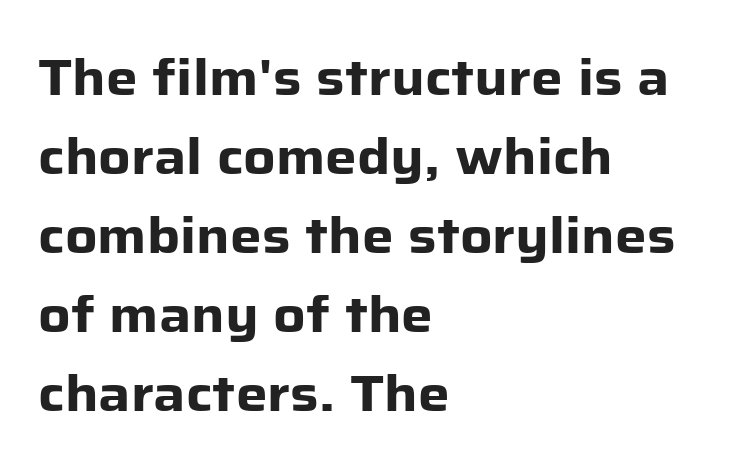
Underlining? Definitely not there. Default kerning and tracking; the words read as compact shapes. The characters look thick and weighty, a clear bold. You can tell from the bare stems that sans-serif type was used.
